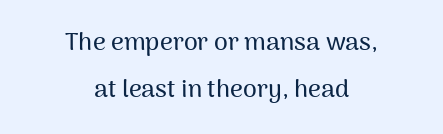
The image shows 25 px text type, upright; set centered, line spacing 1.87x, normal letter spacing, not underlined.
